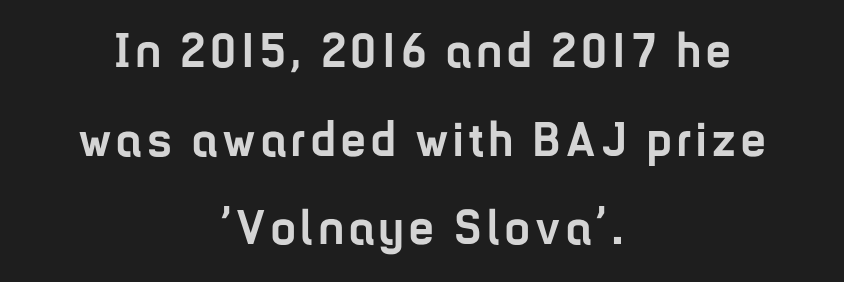
The image shows 49 px semibold, condensed sans-serif type, upright; set centered, line spacing 1.81x, not underlined; low stroke contrast and a medium x-height.
